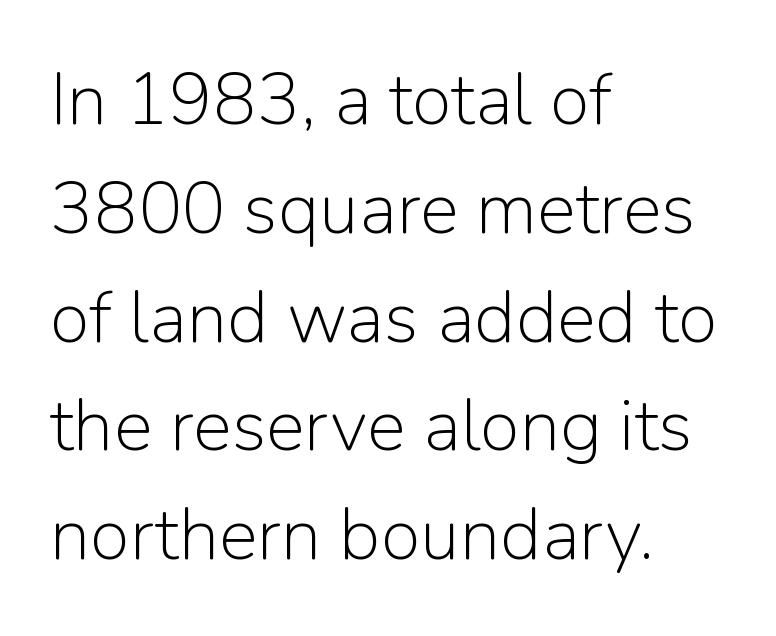
Q: Is the text bold? A: No.
Q: Is the text italic (slanted)? A: No, it is upright.
Q: Is the typeface a serif or a sans-serif typeface? A: Sans-serif.
Q: Is the text underlined? A: No.
Q: How is the paragraph aligned? A: Left-aligned.
Q: Is the spacing between letters normal or unusually wide? A: Normal.
Q: Is the spacing between lines tight, normal or loose? A: Normal.
Q: Width (condensed, normal, or wide)? A: Normal.
Q: Stroke contrast? A: Low.
Q: x-height? A: Medium.
Q: Monospaced? A: No.
